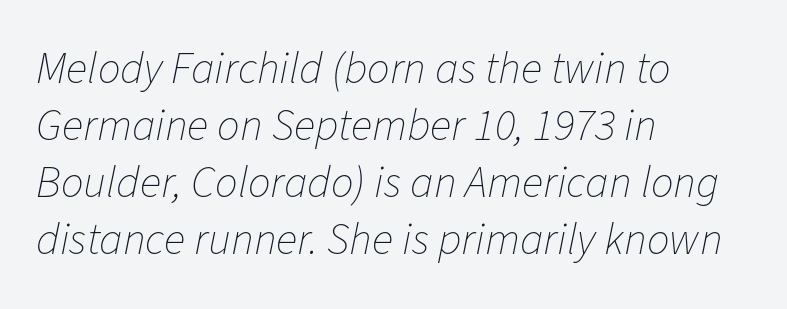
{"italic": "yes", "lean": "right", "slant_degrees": 11, "bold": "no", "weight": "thin", "width": "normal", "stroke_contrast": "low", "x_height": "medium", "monospaced": "no", "underline": "no", "align": "left", "line_spacing": "normal", "line_spacing_ratio": 1.27, "letter_spacing": "normal", "letter_spacing_em": 0.0, "glyph_px": 45}
